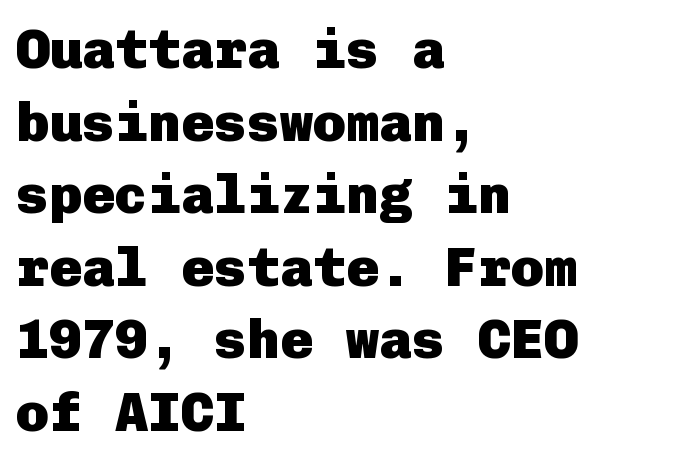
The image shows 55 px heavy sans-serif type, upright; set left-aligned, normal line spacing (1.32x), normal letter spacing, not underlined; low stroke contrast and a medium x-height.
